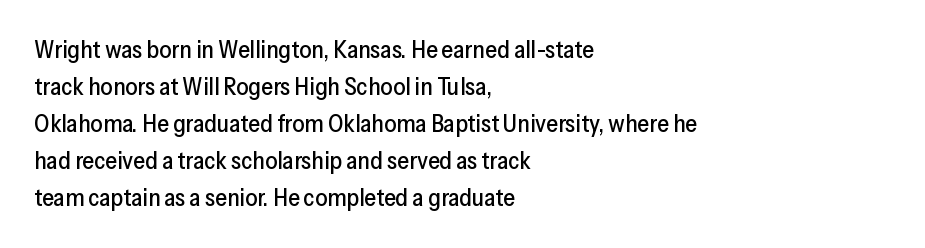
This is roman type, the default non-slanted kind. The lines in this sample share a left origin and differ only in where they stop. Glance below the letters and you will spot only blank space. The line-height multiplier appears to be the usual default. No extra tracking has been applied to these lines.
